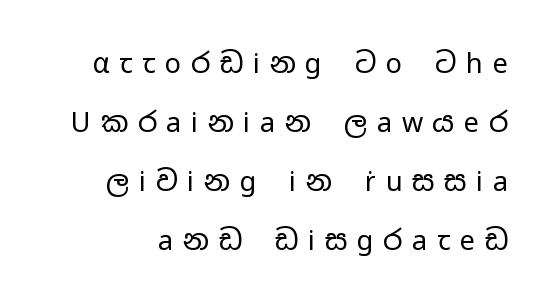
Q: Is the text bold? A: No.
Q: Is the text italic (slanted)? A: No, it is upright.
Q: Is the text underlined? A: No.
Q: Is the spacing between letters normal or unusually wide? A: Unusually wide.
Q: Is the spacing between lines tight, normal or loose? A: Loose.
